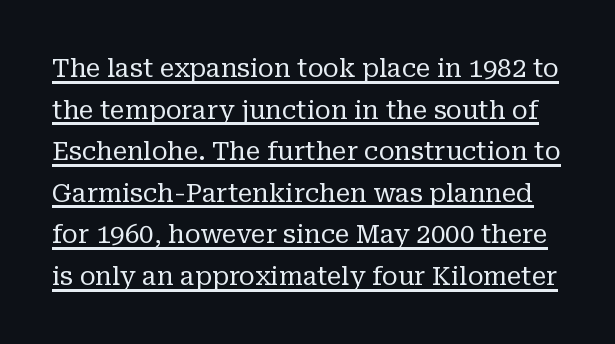
{"italic": "no", "bold": "no", "underline": "yes", "line_spacing": "normal", "line_spacing_ratio": 1.6, "letter_spacing": "normal", "letter_spacing_em": 0.0, "glyph_px": 26}
